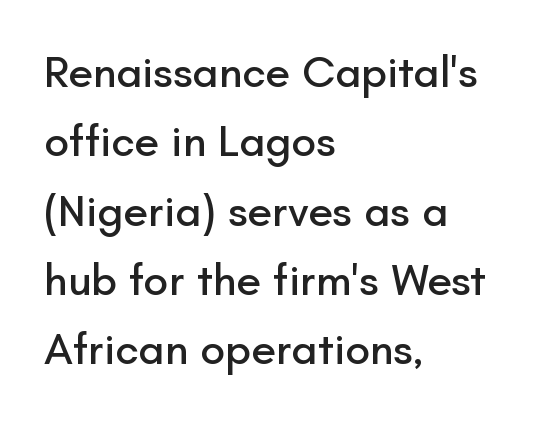
The image shows 45 px sans-serif type, upright; set left-aligned, normal line spacing (1.54x), normal letter spacing, not underlined; low stroke contrast and a small x-height.
